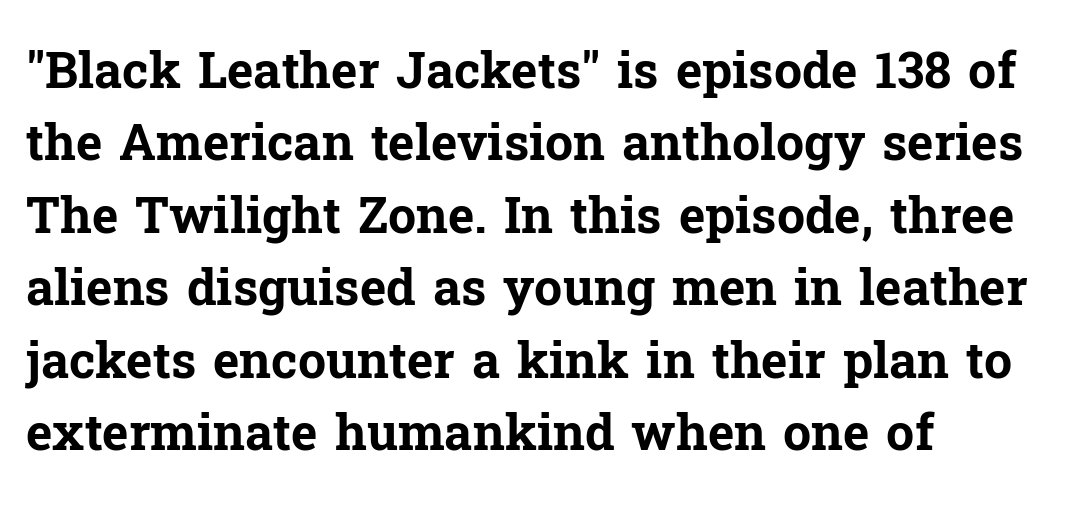
Q: Is the text bold? A: Yes.
Q: Is the text italic (slanted)? A: No, it is upright.
Q: Is the typeface a serif or a sans-serif typeface? A: Serif.
Q: Is the text underlined? A: No.
Q: How is the paragraph aligned? A: Left-aligned.
Q: Is the spacing between letters normal or unusually wide? A: Normal.
Q: Is the spacing between lines tight, normal or loose? A: Normal.
Q: Width (condensed, normal, or wide)? A: Normal.
Q: Stroke contrast? A: Low.
Q: x-height? A: Medium.
Q: Monospaced? A: No.
